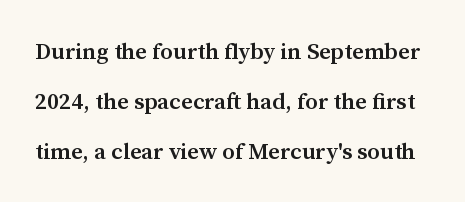
Tall strokes in this sample are plumb rather than angled. Descender tails drop into unmarked territory. Leading is clearly above the norm, producing a sparse column. This is the in-between weight designers call semibold or demi.
